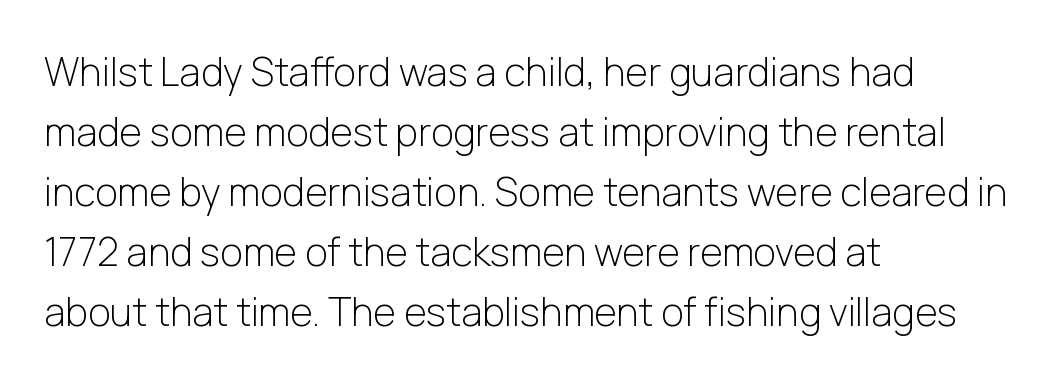
Q: Is the text bold? A: No.
Q: Is the text italic (slanted)? A: No, it is upright.
Q: Is the typeface a serif or a sans-serif typeface? A: Sans-serif.
Q: Is the text underlined? A: No.
Q: How is the paragraph aligned? A: Left-aligned.
Q: Is the spacing between letters normal or unusually wide? A: Normal.
Q: Is the spacing between lines tight, normal or loose? A: Normal.
Q: Width (condensed, normal, or wide)? A: Normal.
Q: Stroke contrast? A: Low.
Q: x-height? A: Medium.
Q: Monospaced? A: No.
